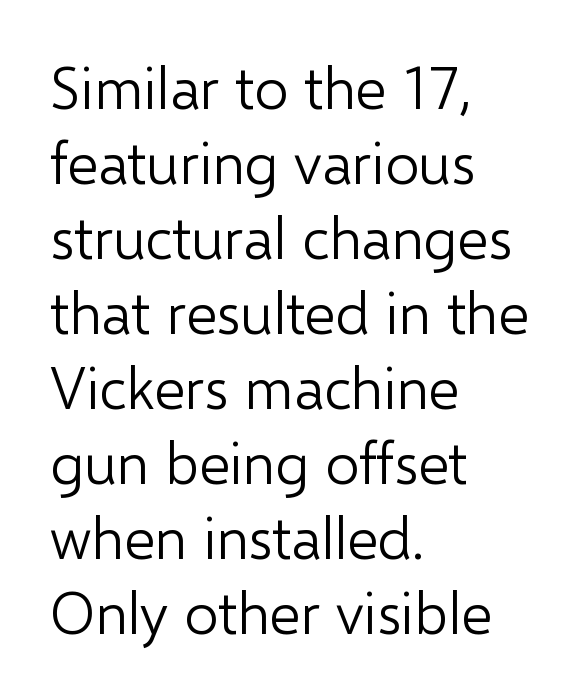
{"serif": "no", "italic": "no", "bold": "no", "weight": "light", "width": "normal", "stroke_contrast": "low", "x_height": "medium", "monospaced": "no", "underline": "no", "align": "left", "line_spacing": "normal", "line_spacing_ratio": 1.27, "letter_spacing": "normal", "letter_spacing_em": 0.0, "glyph_px": 59}
